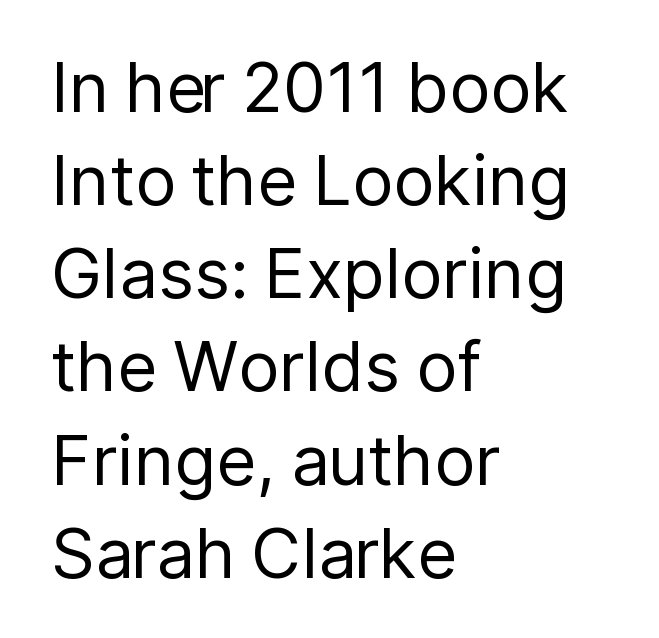
Q: Is the text bold? A: No.
Q: Is the text italic (slanted)? A: No, it is upright.
Q: Is the typeface a serif or a sans-serif typeface? A: Sans-serif.
Q: Is the text underlined? A: No.
Q: How is the paragraph aligned? A: Left-aligned.
Q: Is the spacing between letters normal or unusually wide? A: Normal.
Q: Is the spacing between lines tight, normal or loose? A: Normal.
Q: Width (condensed, normal, or wide)? A: Normal.
Q: Stroke contrast? A: Low.
Q: x-height? A: Medium.
Q: Monospaced? A: No.
